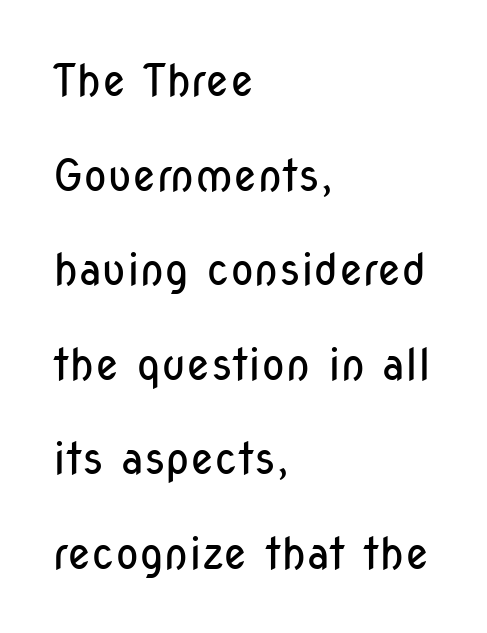
{"serif": "no", "italic": "no", "bold": "no", "weight": "regular", "width": "condensed", "stroke_contrast": "low", "x_height": "medium", "monospaced": "no", "underline": "no", "align": "left", "line_spacing": "loose", "line_spacing_ratio": 2.15, "letter_spacing": "normal", "letter_spacing_em": 0.0, "glyph_px": 44}
